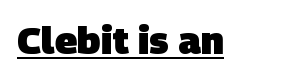
This rendering features underlined lettering. Every letter is thick-stroked: bold, no question. Compared with typical body copy, the letter spacing here is the same. Note: no serifs on the glyphs.
